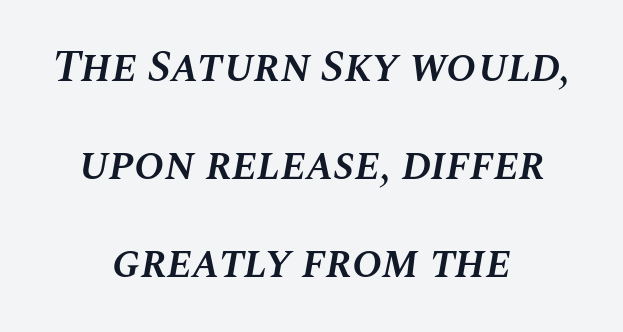
Q: Is the text bold? A: Semi-bold.
Q: Is the text italic (slanted)? A: Yes, it leans right by about 10 degrees.
Q: Is the text underlined? A: No.
Q: How is the paragraph aligned? A: Centered.
Q: Is the spacing between letters normal or unusually wide? A: Normal.
Q: Is the spacing between lines tight, normal or loose? A: Loose.
Q: Width (condensed, normal, or wide)? A: Normal.
Q: Stroke contrast? A: Medium.
Q: x-height? A: Large.
Q: Monospaced? A: No.
